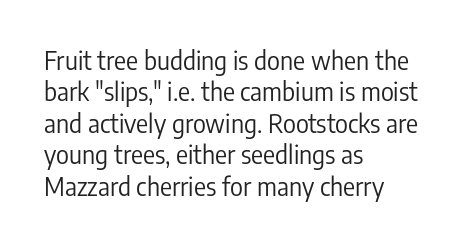
Q: Is the text bold? A: No.
Q: Is the text italic (slanted)? A: No, it is upright.
Q: Is the text underlined? A: No.
Q: How is the paragraph aligned? A: Left-aligned.
Q: Is the spacing between letters normal or unusually wide? A: Normal.
Q: Is the spacing between lines tight, normal or loose? A: Normal.
